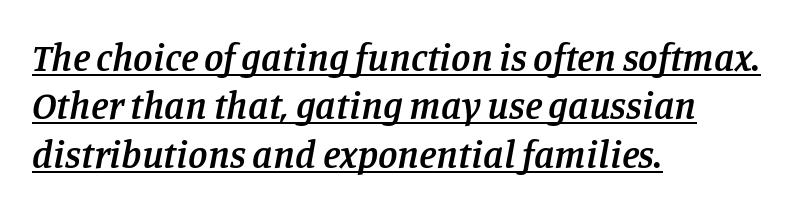
Every letter is mildly thick-stroked: semibold rather than bold. The letters advance in unequal steps, a hallmark of proportional type. The text was rendered using a seriffed face with decorative stroke endings. Notice how a bar underscores the lettering throughout. Would a proofreader flag this as italicized? Yes.
